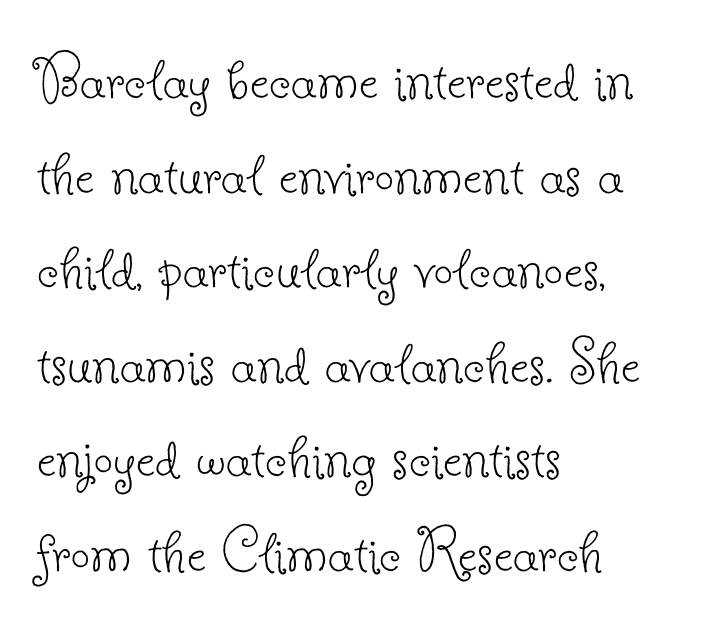
How would I describe the line gaps? Plain and ordinary. Underline: absent. The letters stand straight up with perfectly vertical stems. The typesetting does not lean heavy: it is not bold. This sample uses a serif face. The face used here is proportionally spaced, like ordinary book or web type.
